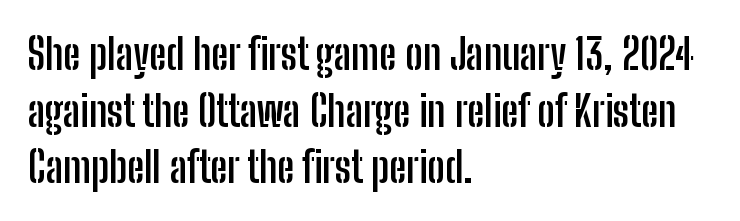
The characters display no serif detailing; their extremities are plain. Is the type bold? Yes — the strokes are clearly thick and heavy. Whoever set this chose a conventional vertical rhythm. Ascenders rise straight up at ninety degrees. The passage is arranged the way most books set body copy — flush left.
